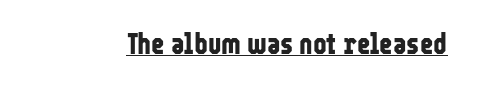
{"serif": "no", "italic": "no", "bold": "yes", "weight": "bold", "width": "condensed", "stroke_contrast": "low", "x_height": "medium", "monospaced": "no", "underline": "yes", "letter_spacing": "normal", "letter_spacing_em": 0.0, "glyph_px": 29}
